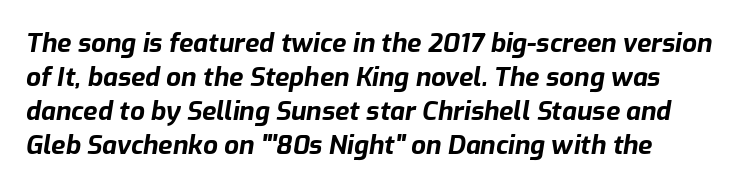
{"italic": "yes", "lean": "right", "slant_degrees": 9, "bold": "yes", "underline": "no", "line_spacing": "normal", "line_spacing_ratio": 1.31, "letter_spacing": "normal", "letter_spacing_em": 0.0, "glyph_px": 26}
